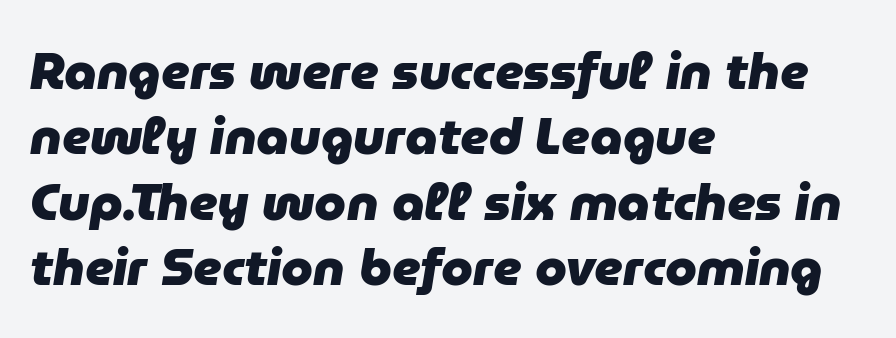
The letters are bold, with thick, heavy strokes. The letters advance in unequal steps, a hallmark of proportional type. Tall strokes in this sample are angled rather than plumb. Evenly set lines give the paragraph a standard silhouette. Bare-footed words on every line. Which margin do the lines hug? The left one — the right edge is uneven.
